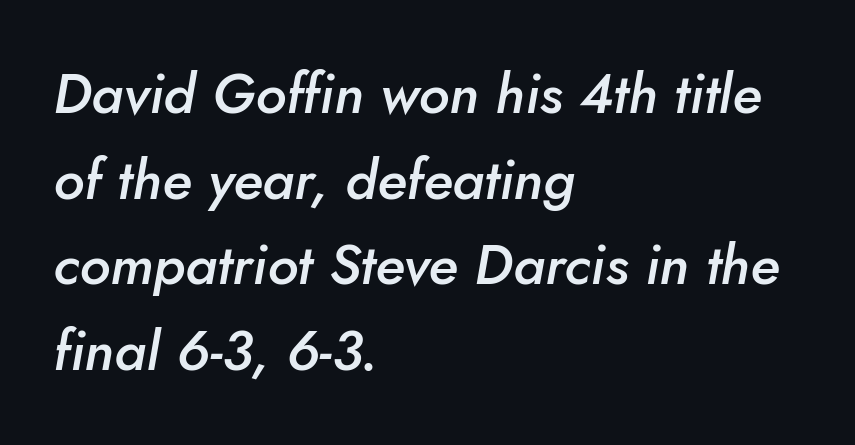
The image shows 56 px semibold type, italic (leaning right); set left-aligned, normal line spacing (1.53x), normal letter spacing, not underlined; low stroke contrast and a small x-height.
